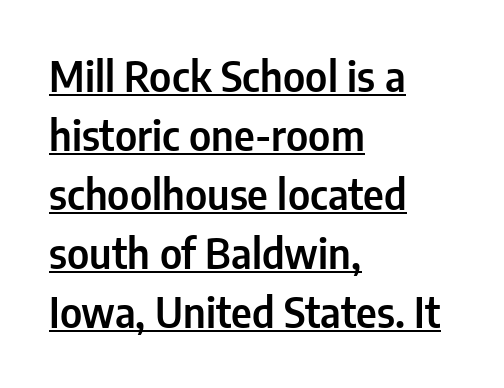
Q: Is the text italic (slanted)? A: No, it is upright.
Q: Is the typeface a serif or a sans-serif typeface? A: Sans-serif.
Q: Is the text underlined? A: Yes.
Q: How is the paragraph aligned? A: Left-aligned.
Q: Is the spacing between letters normal or unusually wide? A: Normal.
Q: Is the spacing between lines tight, normal or loose? A: Normal.
Q: Width (condensed, normal, or wide)? A: Condensed.
Q: Stroke contrast? A: Low.
Q: x-height? A: Medium.
Q: Monospaced? A: No.
